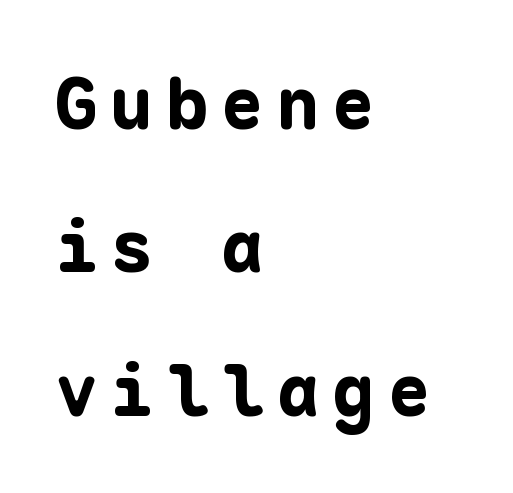
The image shows 72 px bold sans-serif type, upright, monospaced; set left-aligned, loose line spacing (1.99x), not underlined; low stroke contrast and a medium x-height.
